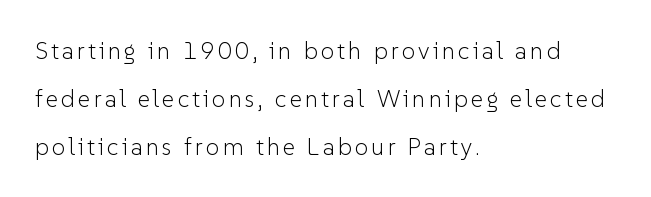
{"italic": "no", "bold": "no", "underline": "no", "align": "left", "line_spacing": "loose", "line_spacing_ratio": 1.99, "glyph_px": 24}
